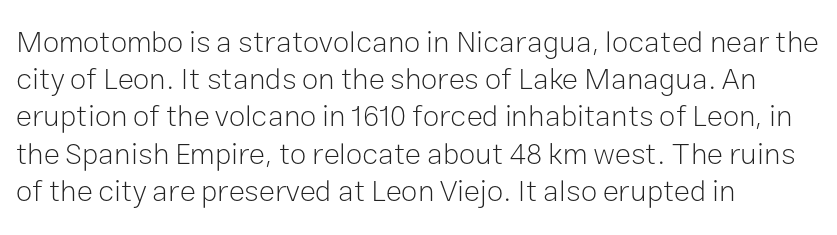
Each line starts at the same left margin while the right side varies. These lines keep a tight, regular rhythm from letter to letter. Note the varied advance widths — an 'i' is clearly narrower than an 'm'. The typesetting does not lean heavy: it is not bold. Rule under the text: the space is simply empty. Letterform terminals end flat and unadorned throughout the passage.
